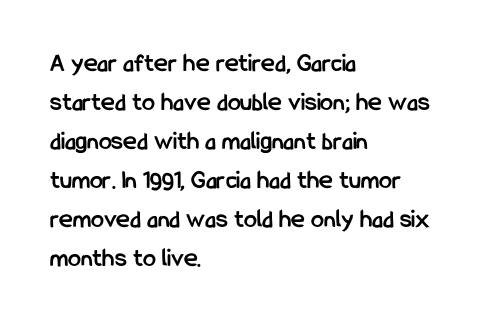
Q: Is the text bold? A: Yes.
Q: Is the text italic (slanted)? A: No, it is upright.
Q: Is the text underlined? A: No.
Q: How is the paragraph aligned? A: Left-aligned.
Q: Is the spacing between letters normal or unusually wide? A: Normal.
Q: Is the spacing between lines tight, normal or loose? A: Normal.
